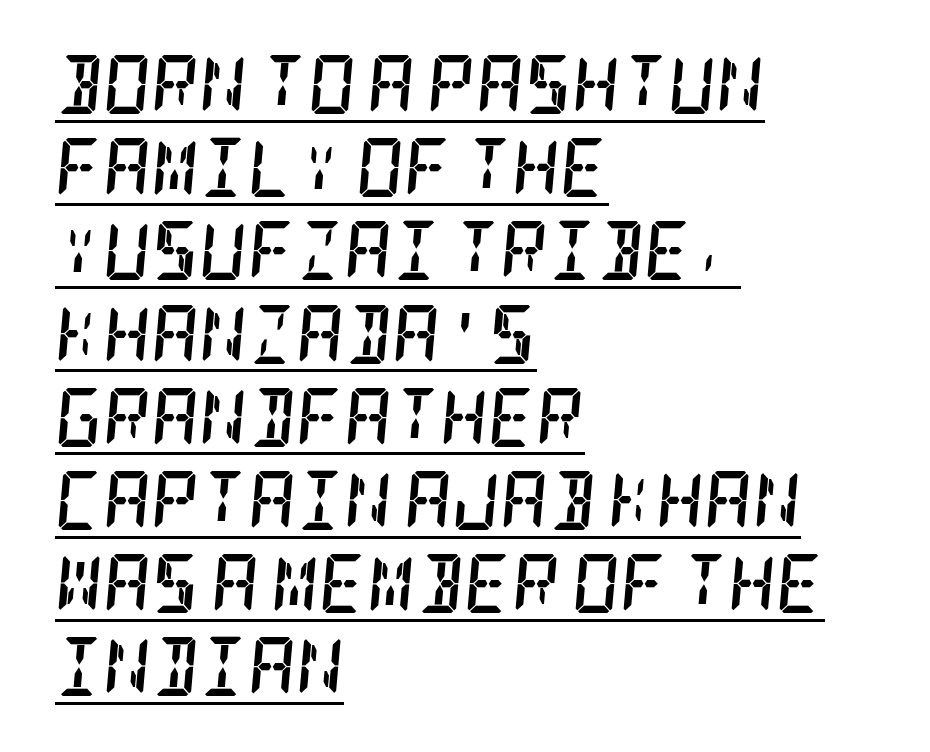
{"serif": "yes", "italic": "yes", "lean": "right", "slant_degrees": 5, "bold": "yes", "weight": "semibold", "width": "condensed", "stroke_contrast": "low", "x_height": "large", "underline": "yes", "align": "left", "line_spacing": "normal", "line_spacing_ratio": 1.41, "letter_spacing": "normal", "letter_spacing_em": 0.0, "glyph_px": 59}
